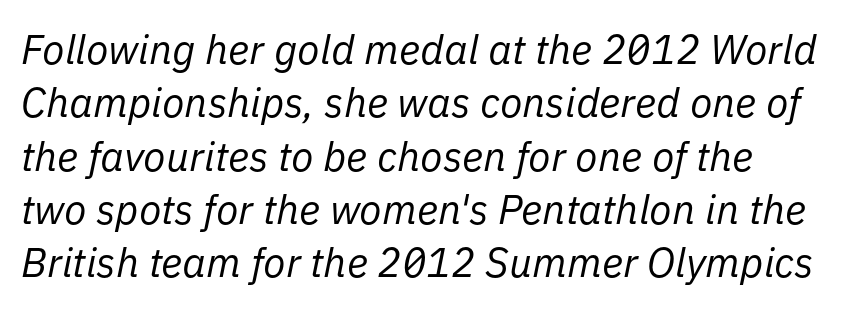
{"italic": "yes", "lean": "right", "slant_degrees": 11, "bold": "no", "weight": "regular", "width": "normal", "stroke_contrast": "low", "x_height": "medium", "monospaced": "no", "underline": "no", "align": "left", "line_spacing": "normal", "line_spacing_ratio": 1.3, "letter_spacing": "normal", "letter_spacing_em": 0.0, "glyph_px": 41}
